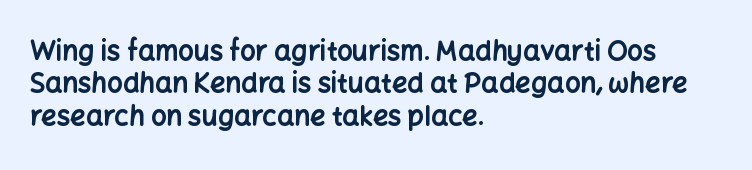
The image shows 27 px bold type, upright; set left-aligned, line spacing 1.2x, normal letter spacing, not underlined.
